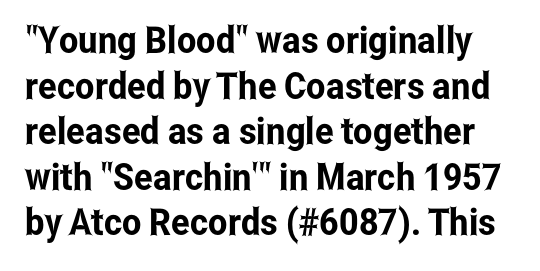
Q: Is the text italic (slanted)? A: No, it is upright.
Q: Is the typeface a serif or a sans-serif typeface? A: Sans-serif.
Q: Is the text underlined? A: No.
Q: Is the spacing between letters normal or unusually wide? A: Normal.
Q: Width (condensed, normal, or wide)? A: Condensed.
Q: Stroke contrast? A: Low.
Q: x-height? A: Medium.
Q: Monospaced? A: No.
